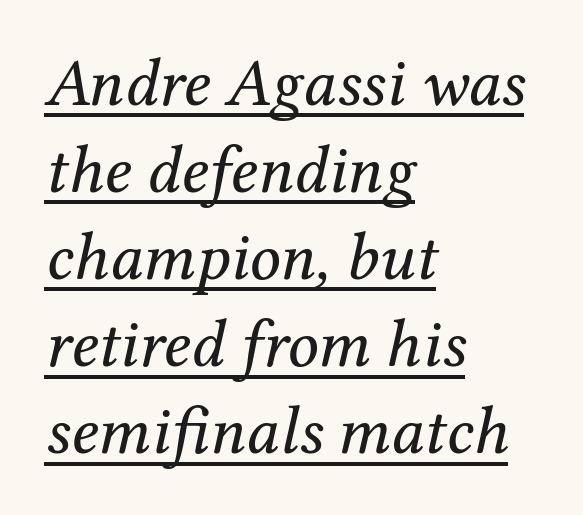
Compared with typical paragraphs, the rows here are spaced about the same. Examine the stroke ends and you'll spot serifs. Rendered with sloped, italic letterforms. These lines are set flush left with a ragged right edge.
